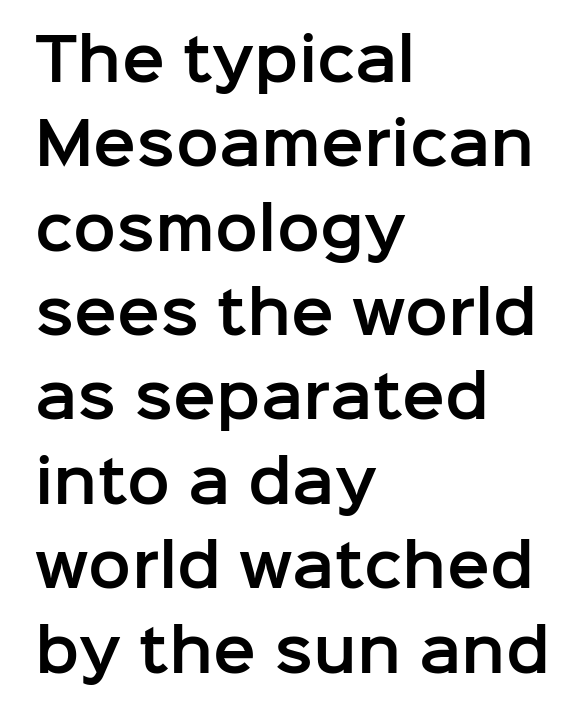
Q: Is the text italic (slanted)? A: No, it is upright.
Q: Is the typeface a serif or a sans-serif typeface? A: Sans-serif.
Q: Is the text underlined? A: No.
Q: How is the paragraph aligned? A: Left-aligned.
Q: Is the spacing between letters normal or unusually wide? A: Normal.
Q: Is the spacing between lines tight, normal or loose? A: Normal.
Q: Width (condensed, normal, or wide)? A: Normal.
Q: Stroke contrast? A: Low.
Q: x-height? A: Medium.
Q: Monospaced? A: No.
